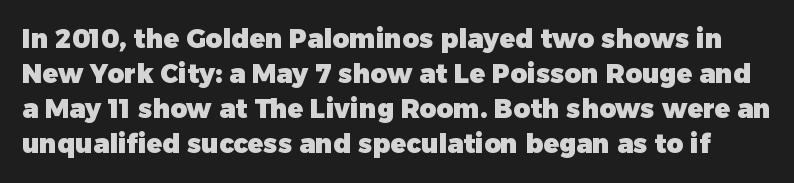
Q: Is the text bold? A: Yes.
Q: Is the text italic (slanted)? A: No, it is upright.
Q: Is the text underlined? A: No.
Q: Is the spacing between letters normal or unusually wide? A: Normal.
Q: Is the spacing between lines tight, normal or loose? A: Normal.
